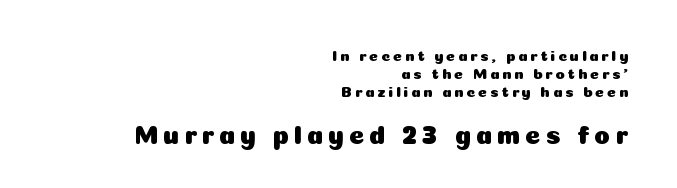
The area under the type is left untouched. A roman cut, with each character standing at attention. Is the block centered? No — it sits flush against the right margin. Does the bottom block carry the larger type? Yes, it does.
